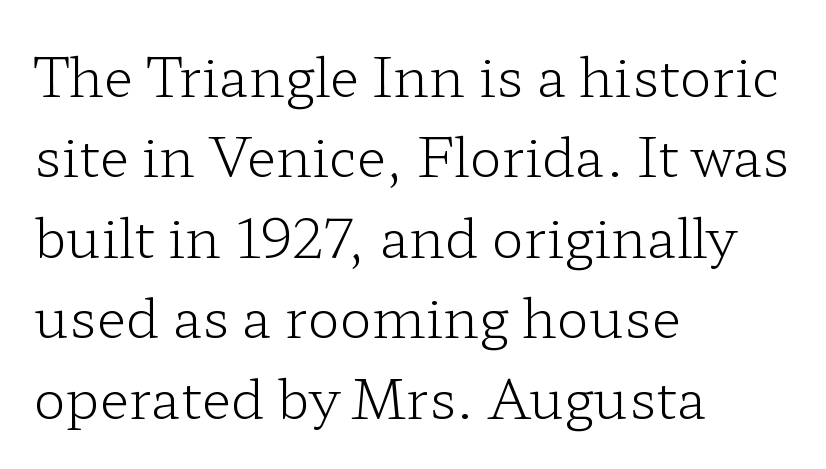
Horizontally, the lines are justified to the leading edge only. Rows of type keep a routine distance in the vertical direction. No letter is thick-stroked: the sample isn't bold. The passage shown is not underscored anywhere. A typesetter would label this face a serif.
